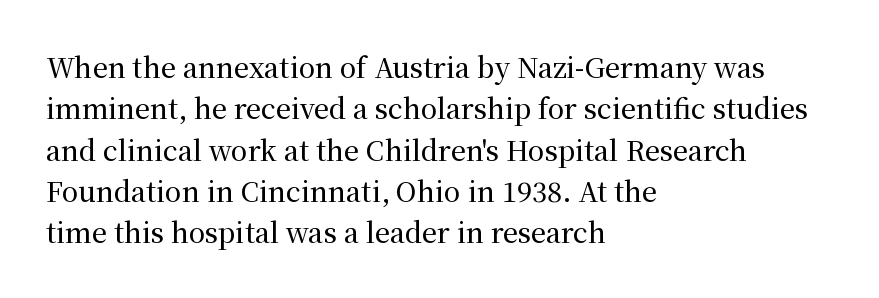
{"italic": "no", "underline": "no", "align": "left", "line_spacing": "normal", "line_spacing_ratio": 1.53, "letter_spacing": "normal", "letter_spacing_em": 0.0, "glyph_px": 27}
